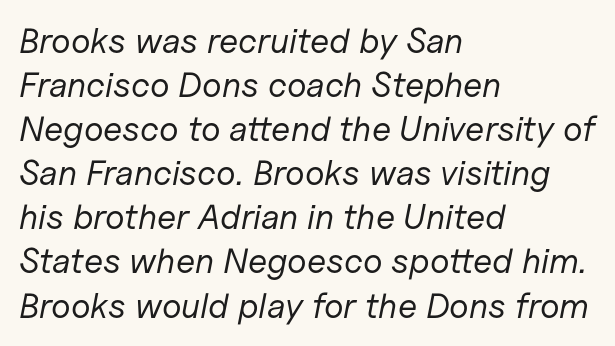
{"italic": "yes", "lean": "right", "slant_degrees": 11, "bold": "no", "weight": "regular", "width": "normal", "stroke_contrast": "low", "x_height": "medium", "monospaced": "no", "underline": "no", "align": "left", "line_spacing": "normal", "line_spacing_ratio": 1.26, "letter_spacing": "normal", "letter_spacing_em": 0.0, "glyph_px": 35}
